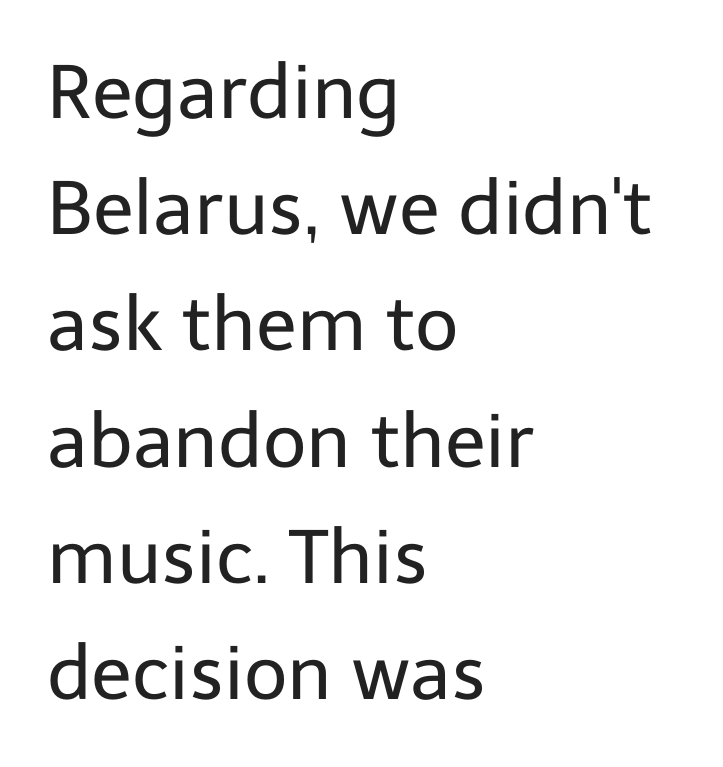
{"serif": "no", "italic": "no", "bold": "no", "weight": "regular", "width": "normal", "stroke_contrast": "low", "x_height": "medium", "monospaced": "no", "underline": "no", "align": "left", "line_spacing": "normal", "line_spacing_ratio": 1.55, "letter_spacing": "normal", "letter_spacing_em": 0.0, "glyph_px": 75}
